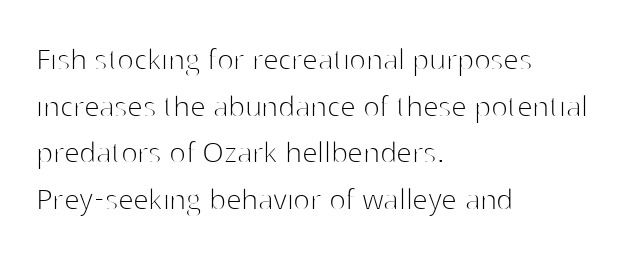
{"serif": "no", "italic": "no", "bold": "no", "weight": "thin", "width": "normal", "stroke_contrast": "high", "x_height": "medium", "monospaced": "no", "underline": "no", "align": "left", "line_spacing": "normal", "line_spacing_ratio": 1.33, "letter_spacing": "normal", "letter_spacing_em": 0.0, "glyph_px": 35}
